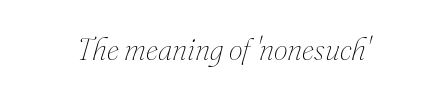
{"italic": "yes", "lean": "right", "slant_degrees": 16, "bold": "no", "weight": "thin", "width": "normal", "stroke_contrast": "medium", "x_height": "small", "monospaced": "no", "underline": "no", "letter_spacing": "normal", "letter_spacing_em": 0.0, "glyph_px": 31}
